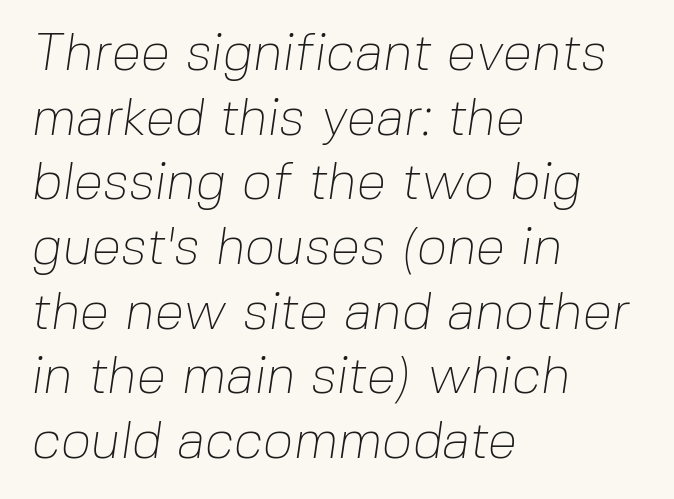
{"serif": "no", "bold": "no", "weight": "thin", "width": "normal", "stroke_contrast": "low", "x_height": "medium", "monospaced": "no", "underline": "no", "align": "left", "line_spacing_ratio": 1.22, "letter_spacing": "normal", "letter_spacing_em": 0.0, "glyph_px": 53}
